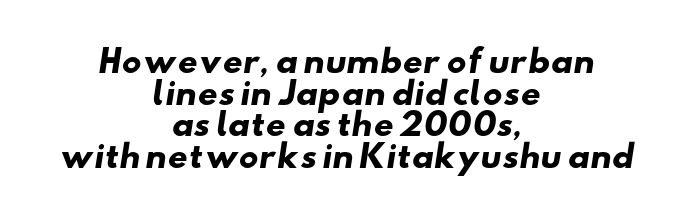
Q: Is the text bold? A: Yes.
Q: Is the typeface a serif or a sans-serif typeface? A: Sans-serif.
Q: Is the text underlined? A: No.
Q: How is the paragraph aligned? A: Centered.
Q: Is the spacing between letters normal or unusually wide? A: Normal.
Q: Is the spacing between lines tight, normal or loose? A: Tight.
Q: Width (condensed, normal, or wide)? A: Wide.
Q: Stroke contrast? A: Low.
Q: x-height? A: Small.
Q: Monospaced? A: No.
